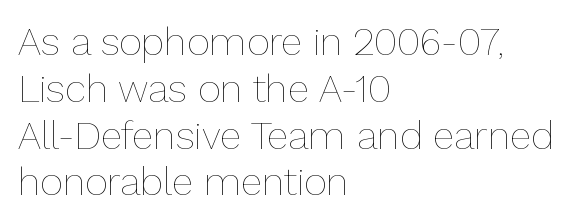
Q: Is the text bold? A: No.
Q: Is the text italic (slanted)? A: No, it is upright.
Q: Is the text underlined? A: No.
Q: How is the paragraph aligned? A: Left-aligned.
Q: Is the spacing between letters normal or unusually wide? A: Normal.
Q: Width (condensed, normal, or wide)? A: Normal.
Q: Stroke contrast? A: Low.
Q: x-height? A: Medium.
Q: Monospaced? A: No.
